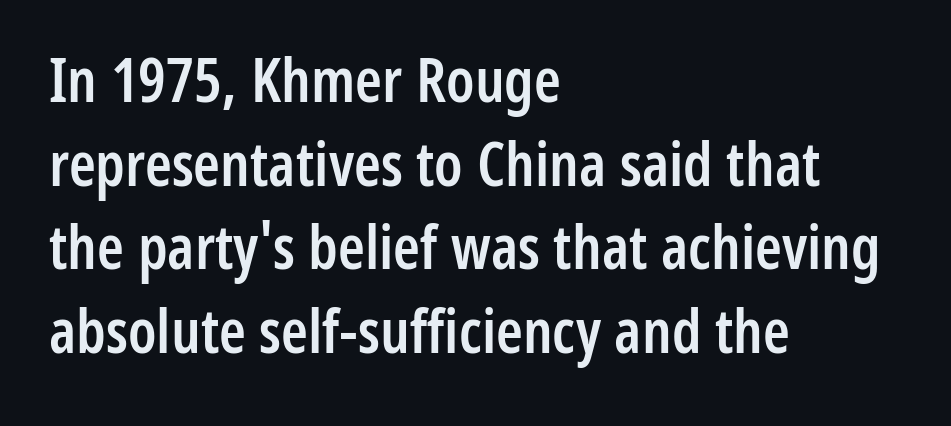
The image shows 61 px semibold, condensed sans-serif type, upright; set left-aligned, normal line spacing (1.37x), normal letter spacing, not underlined; low stroke contrast and a medium x-height.
